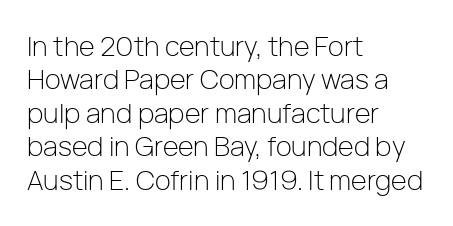
Q: Is the text bold? A: No.
Q: Is the text italic (slanted)? A: No, it is upright.
Q: Is the text underlined? A: No.
Q: How is the paragraph aligned? A: Left-aligned.
Q: Is the spacing between letters normal or unusually wide? A: Normal.
